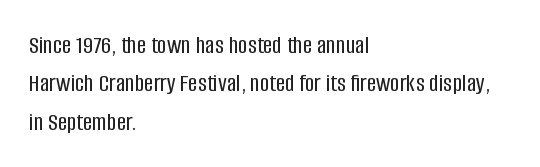
These lines keep a tight, regular rhythm from letter to letter. A student would call this left alignment; a typographer would say flush left, rag right. Descenders are the only things crossing below the line. Evenly set lines give the paragraph a standard silhouette. Ordinary non-slanted type is in use.
